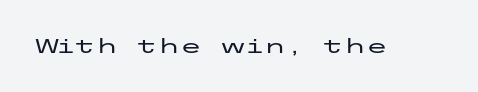
{"italic": "no", "underline": "no", "letter_spacing": "normal", "letter_spacing_em": 0.0, "glyph_px": 20}
